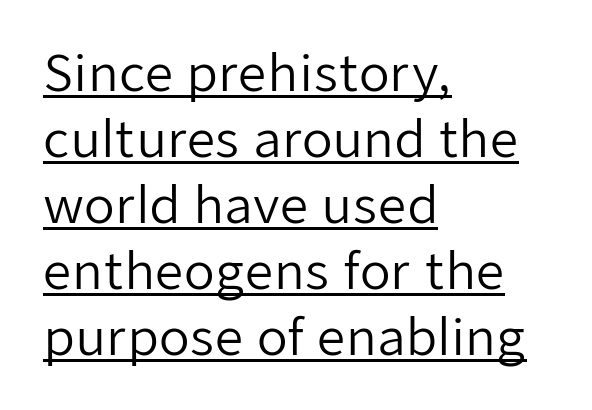
Q: Is the text bold? A: No.
Q: Is the text italic (slanted)? A: No, it is upright.
Q: Is the typeface a serif or a sans-serif typeface? A: Sans-serif.
Q: Is the text underlined? A: Yes.
Q: How is the paragraph aligned? A: Left-aligned.
Q: Is the spacing between letters normal or unusually wide? A: Normal.
Q: Is the spacing between lines tight, normal or loose? A: Normal.
Q: Width (condensed, normal, or wide)? A: Normal.
Q: Stroke contrast? A: Low.
Q: x-height? A: Medium.
Q: Monospaced? A: No.
